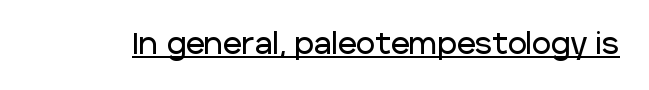
These lines are rendered in a variable-pitch font. You could call the tracking neutral — neither tight nor loose. Each line of the rendering has a horizontal stroke beneath the glyphs. The letters carry no serifs — their stems end cleanly without finishing strokes. If you drew a line through each stem, it would be perfectly vertical.
